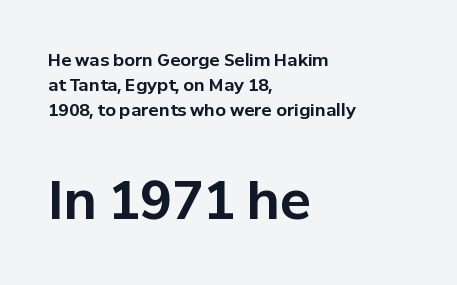
The rag falls on the right side of this text block. The passage shown is typed in a proportional face where columns would drift. Weight: bold. Posture: vertical. The foot of each line stays bare and open.
